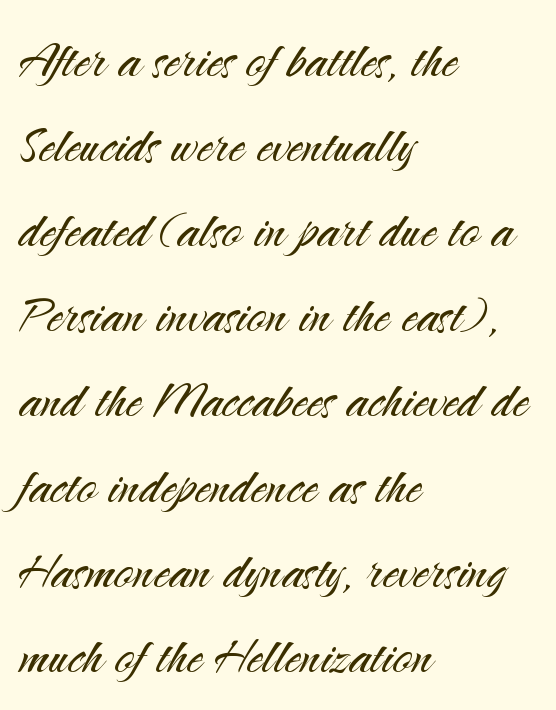
Teacher's note: observe the even left margin — that is flush-left alignment. Proportional: the letters do not fall into vertical columns. Quick note: underline off. This sample uses plain, unmodified letter spacing. The lines sit at an ordinary, default distance from one another.
